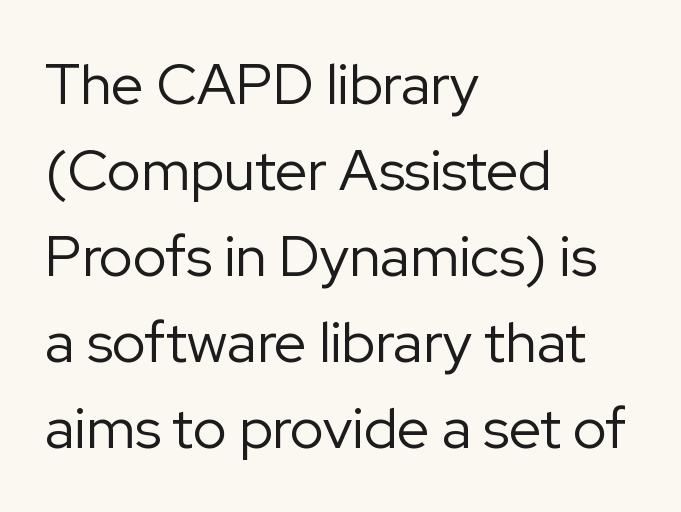
Q: Is the text bold? A: No.
Q: Is the text italic (slanted)? A: No, it is upright.
Q: Is the typeface a serif or a sans-serif typeface? A: Sans-serif.
Q: Is the text underlined? A: No.
Q: How is the paragraph aligned? A: Left-aligned.
Q: Is the spacing between letters normal or unusually wide? A: Normal.
Q: Is the spacing between lines tight, normal or loose? A: Normal.
Q: Width (condensed, normal, or wide)? A: Normal.
Q: Stroke contrast? A: Low.
Q: x-height? A: Medium.
Q: Monospaced? A: No.
